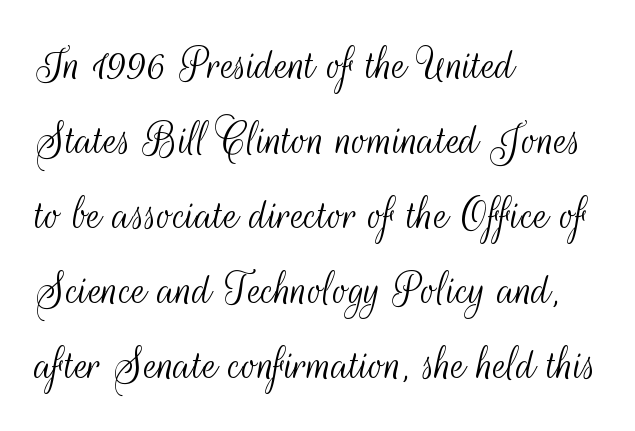
Q: Is the text bold? A: No.
Q: Is the text italic (slanted)? A: Yes.
Q: Is the typeface a serif or a sans-serif typeface? A: Sans-serif.
Q: Is the text underlined? A: No.
Q: How is the paragraph aligned? A: Left-aligned.
Q: Is the spacing between letters normal or unusually wide? A: Normal.
Q: Is the spacing between lines tight, normal or loose? A: Normal.
Q: Width (condensed, normal, or wide)? A: Condensed.
Q: Stroke contrast? A: Medium.
Q: x-height? A: Small.
Q: Monospaced? A: No.
